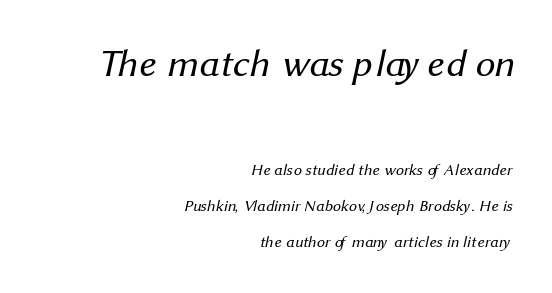
{"serif": "no", "bold": "no", "weight": "regular", "width": "normal", "stroke_contrast": "medium", "x_height": "medium", "monospaced": "no", "underline": "no", "align": "right", "line_spacing": "loose", "line_spacing_ratio": 2.25, "letter_spacing": "normal", "letter_spacing_em": 0.0, "larger_block": "first", "size_ratio": 2.44, "glyph_px": 39}
